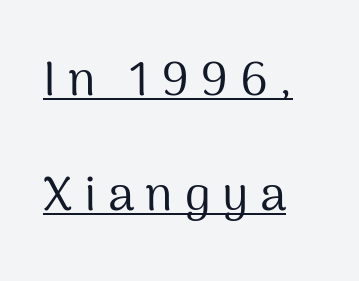
Heaviness? Minimal to ordinary, like unemphasized prose. The type family on display is of the sans-serif kind. Posture: vertical. Students, observe: this is what heavily led, spacious text looks like. The lettering is marked with a stroke running underneath it. There is plenty of visible air inserted between adjacent glyphs.
